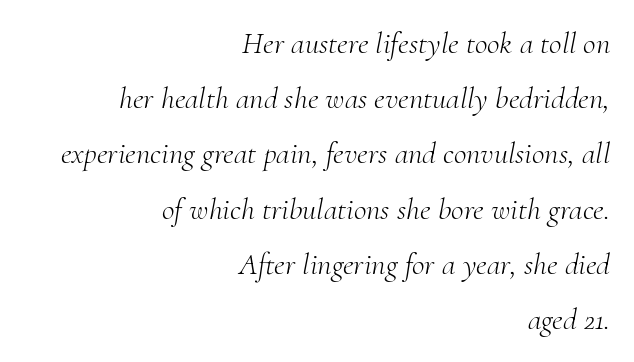
Q: Is the text bold? A: No.
Q: Is the text italic (slanted)? A: Yes, it leans right by about 10 degrees.
Q: Is the typeface a serif or a sans-serif typeface? A: Serif.
Q: Is the text underlined? A: No.
Q: How is the paragraph aligned? A: Right-aligned.
Q: Is the spacing between letters normal or unusually wide? A: Normal.
Q: Width (condensed, normal, or wide)? A: Normal.
Q: Stroke contrast? A: Medium.
Q: x-height? A: Small.
Q: Monospaced? A: No.
